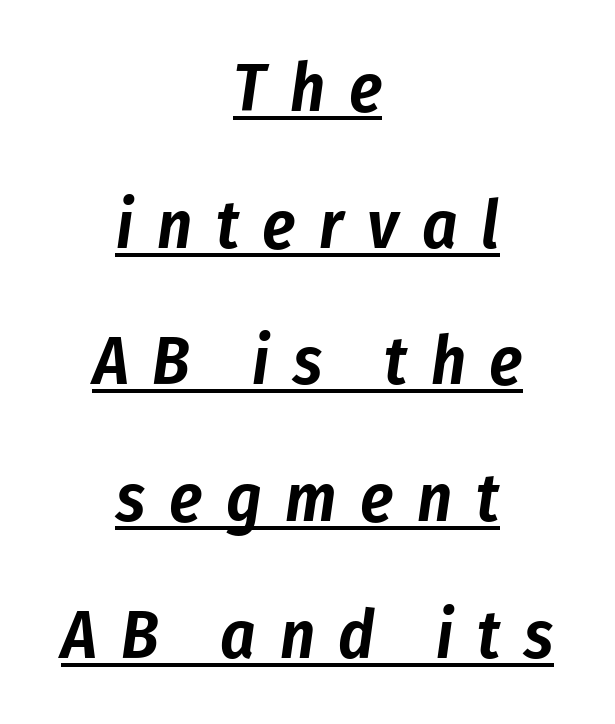
The image shows 68 px condensed type, italic (leaning right); set centered, loose line spacing (2.01x), unusually wide letter spacing (+0.35 em), underlined; low stroke contrast and a medium x-height.
